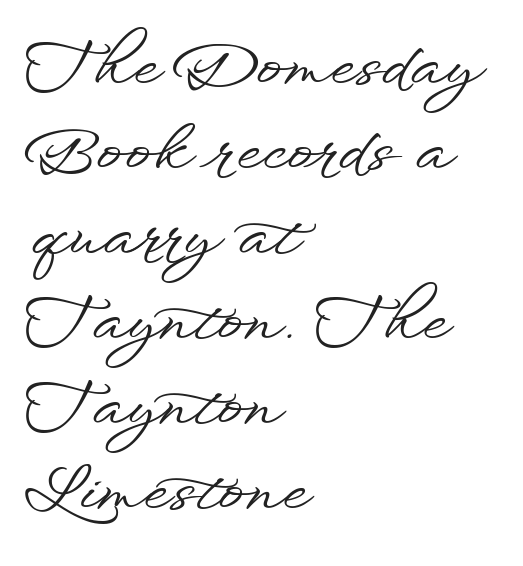
Q: Is the text italic (slanted)? A: Yes.
Q: Is the typeface a serif or a sans-serif typeface? A: Sans-serif.
Q: Is the text underlined? A: No.
Q: How is the paragraph aligned? A: Left-aligned.
Q: Is the spacing between letters normal or unusually wide? A: Normal.
Q: Is the spacing between lines tight, normal or loose? A: Normal.
Q: Width (condensed, normal, or wide)? A: Wide.
Q: Stroke contrast? A: Low.
Q: x-height? A: Small.
Q: Monospaced? A: No.
